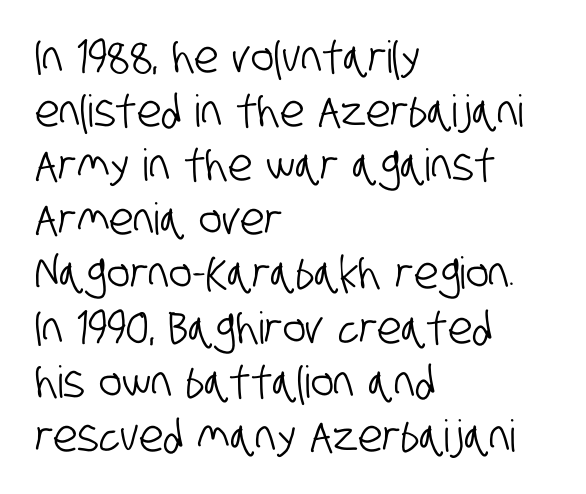
{"serif": "no", "width": "condensed", "stroke_contrast": "low", "x_height": "large", "monospaced": "no", "underline": "no", "align": "left", "line_spacing_ratio": 1.23, "letter_spacing": "normal", "letter_spacing_em": 0.0, "glyph_px": 44}
